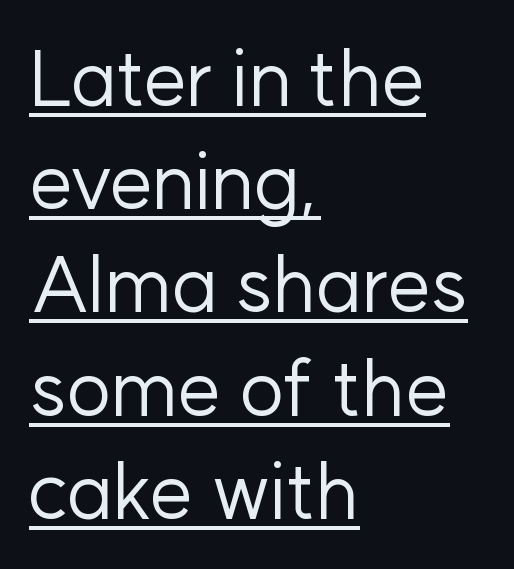
The image shows 77 px regular-weight sans-serif type, upright; set left-aligned, normal line spacing (1.34x), normal letter spacing, underlined; low stroke contrast and a medium x-height.
